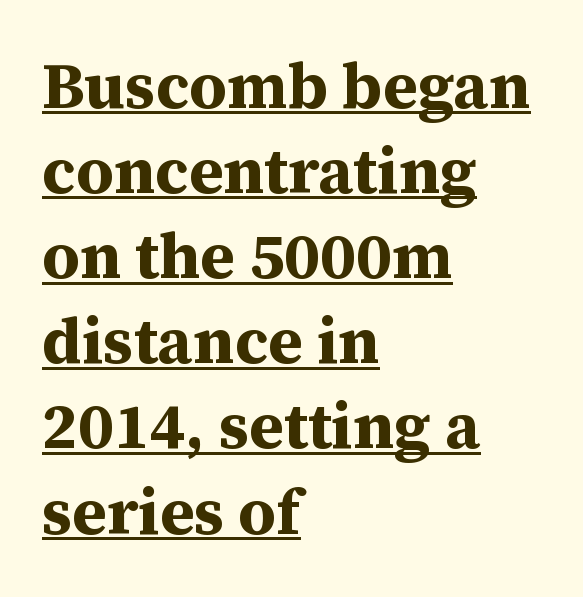
Q: Is the text bold? A: Yes.
Q: Is the text italic (slanted)? A: No, it is upright.
Q: Is the typeface a serif or a sans-serif typeface? A: Serif.
Q: Is the text underlined? A: Yes.
Q: How is the paragraph aligned? A: Left-aligned.
Q: Is the spacing between letters normal or unusually wide? A: Normal.
Q: Is the spacing between lines tight, normal or loose? A: Normal.
Q: Width (condensed, normal, or wide)? A: Normal.
Q: Stroke contrast? A: Medium.
Q: x-height? A: Medium.
Q: Monospaced? A: No.
